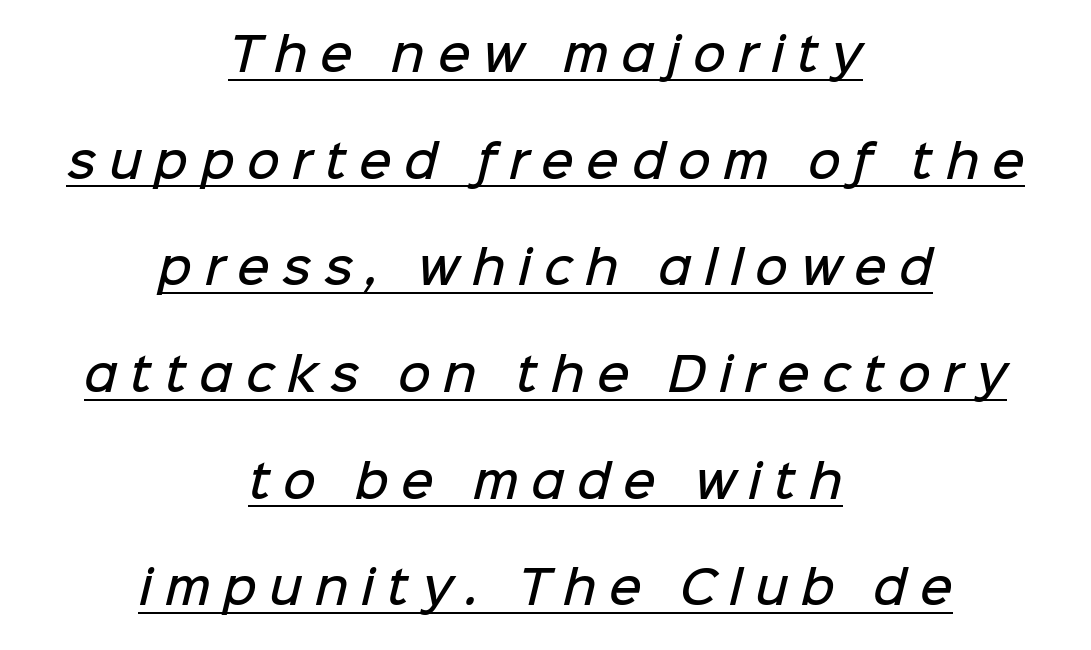
Q: Is the text bold? A: Semi-bold.
Q: Is the typeface a serif or a sans-serif typeface? A: Sans-serif.
Q: Is the text underlined? A: Yes.
Q: How is the paragraph aligned? A: Centered.
Q: Is the spacing between letters normal or unusually wide? A: Unusually wide.
Q: Is the spacing between lines tight, normal or loose? A: Loose.
Q: Width (condensed, normal, or wide)? A: Normal.
Q: Stroke contrast? A: Low.
Q: x-height? A: Medium.
Q: Monospaced? A: No.
